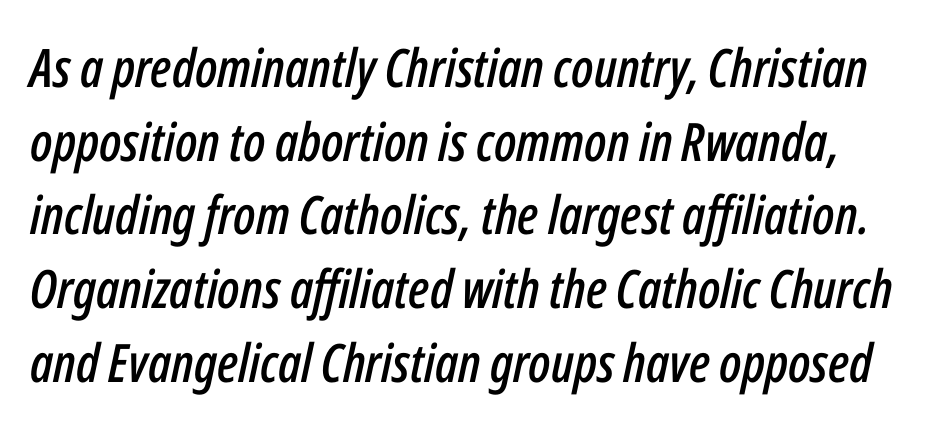
Q: Is the text italic (slanted)? A: Yes, it leans right by about 12 degrees.
Q: Is the text underlined? A: No.
Q: Is the spacing between letters normal or unusually wide? A: Normal.
Q: Is the spacing between lines tight, normal or loose? A: Normal.
Q: Width (condensed, normal, or wide)? A: Condensed.
Q: Stroke contrast? A: Low.
Q: x-height? A: Medium.
Q: Monospaced? A: No.
